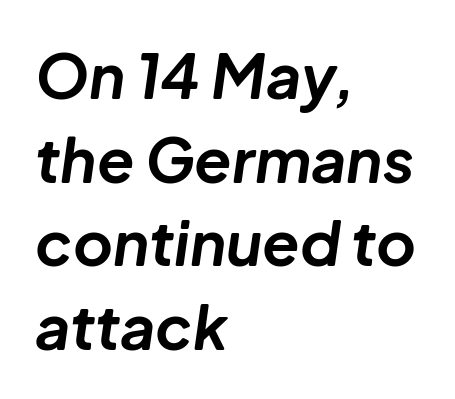
Q: Is the text bold? A: Yes.
Q: Is the text italic (slanted)? A: Yes, it leans right by about 8 degrees.
Q: Is the text underlined? A: No.
Q: How is the paragraph aligned? A: Left-aligned.
Q: Is the spacing between letters normal or unusually wide? A: Normal.
Q: Is the spacing between lines tight, normal or loose? A: Normal.
Q: Width (condensed, normal, or wide)? A: Normal.
Q: Stroke contrast? A: Low.
Q: x-height? A: Medium.
Q: Monospaced? A: No.
